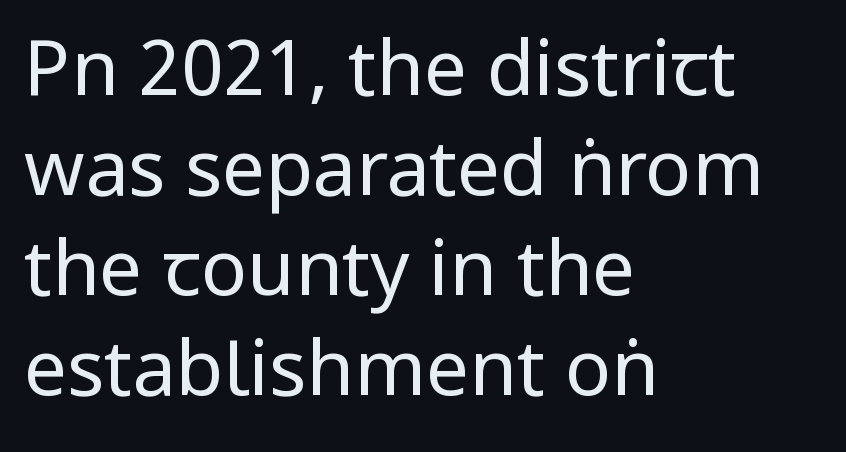
The image shows 77 px regular-weight, condensed sans-serif type, upright; set left-aligned, normal line spacing (1.3x), normal letter spacing, not underlined; low stroke contrast and a large x-height.
